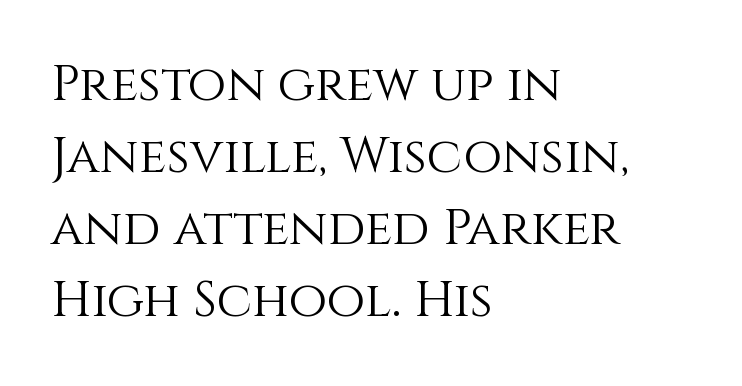
No word sits above an underline. Each new line begins a customary step beneath the previous one. The font sits on the lighter half of the weight spectrum, regular included. Do the characters align in a grid? No, the font is proportional. The lettering holds an erect, upright posture throughout.
